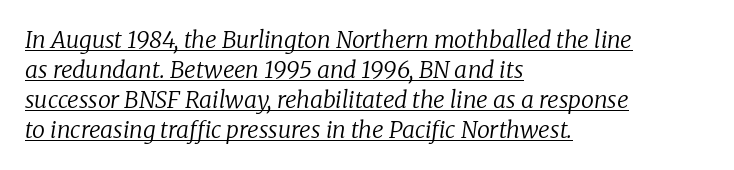
Q: Is the text bold? A: No.
Q: Is the text italic (slanted)? A: Yes, it leans right by about 8 degrees.
Q: Is the text underlined? A: Yes.
Q: How is the paragraph aligned? A: Left-aligned.
Q: Is the spacing between letters normal or unusually wide? A: Normal.
Q: Is the spacing between lines tight, normal or loose? A: Normal.
